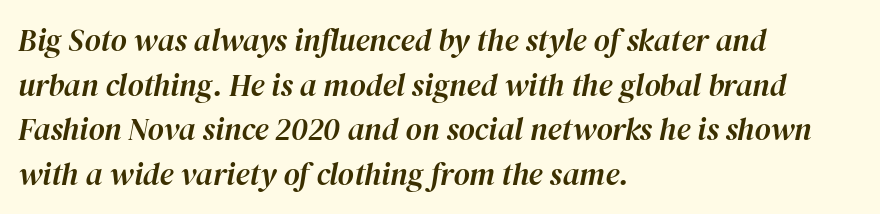
Letters rest on an invisible, unmarked baseline. Default kerning and tracking; the words read as compact shapes. The designer left line spacing at the default. Varying glyph widths throughout — classic text-font behaviour. The passage is arranged the way most books set body copy — flush left.
